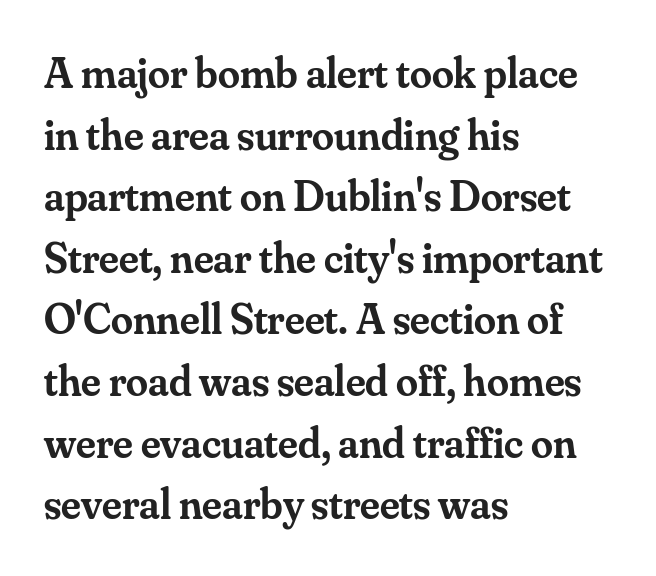
{"serif": "yes", "italic": "no", "bold": "semi", "weight": "semibold", "width": "normal", "stroke_contrast": "medium", "x_height": "small", "monospaced": "no", "underline": "no", "align": "left", "line_spacing": "normal", "line_spacing_ratio": 1.4, "letter_spacing": "normal", "letter_spacing_em": 0.0, "glyph_px": 44}
